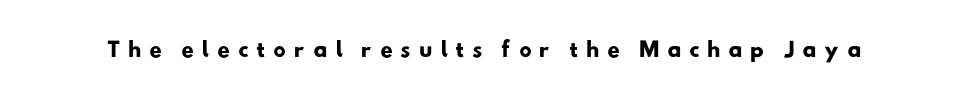
Q: Is the text bold? A: Yes.
Q: Is the text underlined? A: No.
Q: Is the spacing between letters normal or unusually wide? A: Unusually wide.
